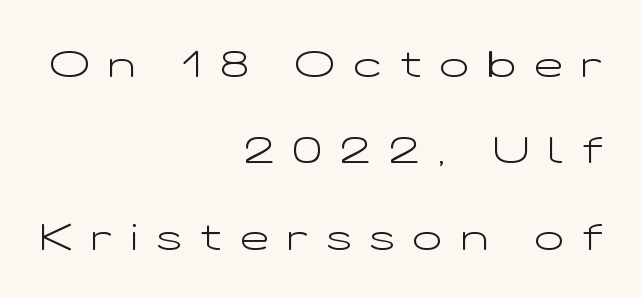
The image shows 38 px light, wide sans-serif type, upright; set right-aligned, loose line spacing (2.27x), unusually wide letter spacing (+0.49 em), not underlined; low stroke contrast and a medium x-height.
